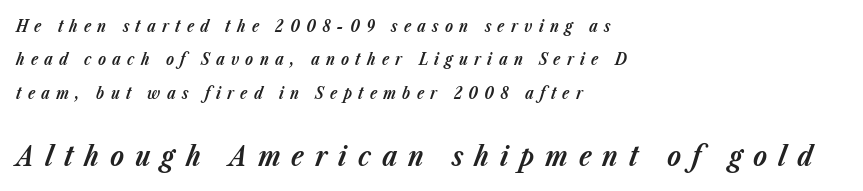
The image shows 28 px bold type, italic (leaning right); set left-aligned, loose line spacing (2.08x), unusually wide letter spacing (+0.39 em), not underlined; the second (bottom) block is 1.75x larger; low stroke contrast and a medium x-height.
